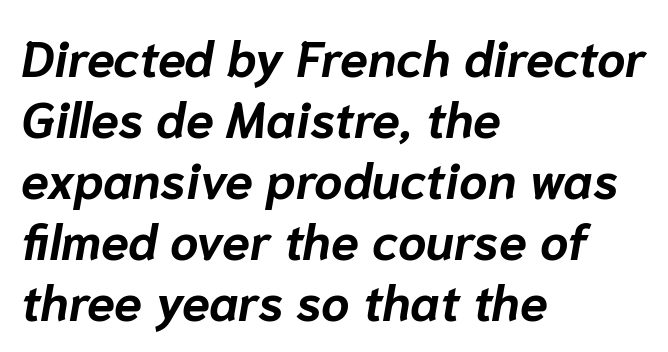
{"italic": "yes", "lean": "right", "slant_degrees": 10, "bold": "yes", "weight": "bold", "width": "normal", "stroke_contrast": "low", "x_height": "medium", "monospaced": "no", "underline": "no", "align": "left", "line_spacing_ratio": 1.22, "letter_spacing": "normal", "letter_spacing_em": 0.0, "glyph_px": 50}
